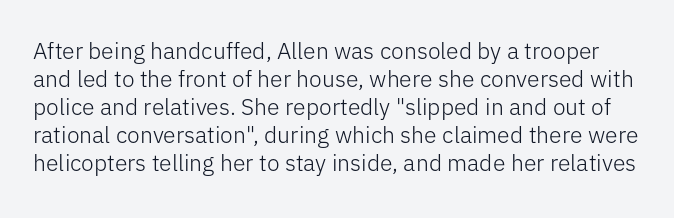
Q: Is the text bold? A: No.
Q: Is the text italic (slanted)? A: No, it is upright.
Q: Is the text underlined? A: No.
Q: Is the spacing between letters normal or unusually wide? A: Normal.
